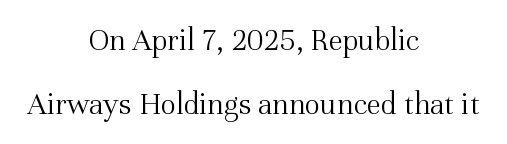
To sum up the face: it has serifs. The font is comparable to plain body text, perhaps lighter. Each letter keeps its own natural width here, so spacing adapts to shape. Inter-character spacing is left at the font's built-in metrics.
